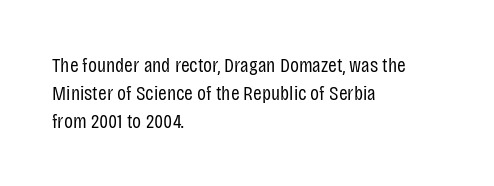
The paragraph has a hard left edge and a soft right edge. Rows of type keep a routine distance in the vertical direction. The letters sit at their default tracking, neither squeezed nor spread. Posture: vertical.
